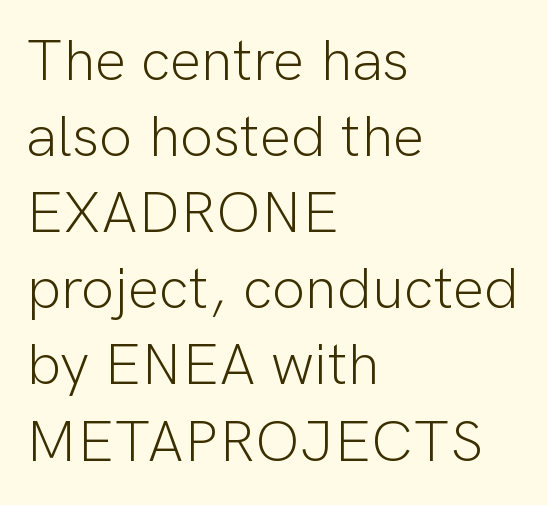
{"serif": "no", "italic": "no", "bold": "no", "weight": "light", "width": "normal", "stroke_contrast": "low", "x_height": "medium", "monospaced": "no", "underline": "no", "align": "left", "line_spacing": "normal", "line_spacing_ratio": 1.29, "letter_spacing": "normal", "letter_spacing_em": 0.0, "glyph_px": 59}
